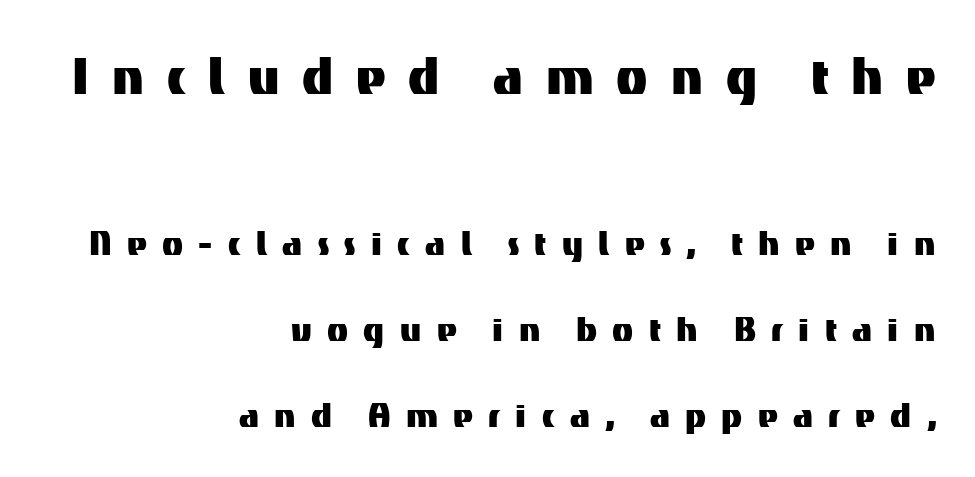
Q: Is the text italic (slanted)? A: No, it is upright.
Q: Is the typeface a serif or a sans-serif typeface? A: Sans-serif.
Q: Is the text underlined? A: No.
Q: How is the paragraph aligned? A: Right-aligned.
Q: Is the spacing between letters normal or unusually wide? A: Unusually wide.
Q: Is the spacing between lines tight, normal or loose? A: Loose.
Q: Which block of text is set in a larger size, the first (top) or the second (bottom)? A: The first (top) one.
Q: Width (condensed, normal, or wide)? A: Normal.
Q: Stroke contrast? A: Medium.
Q: x-height? A: Medium.
Q: Monospaced? A: No.
